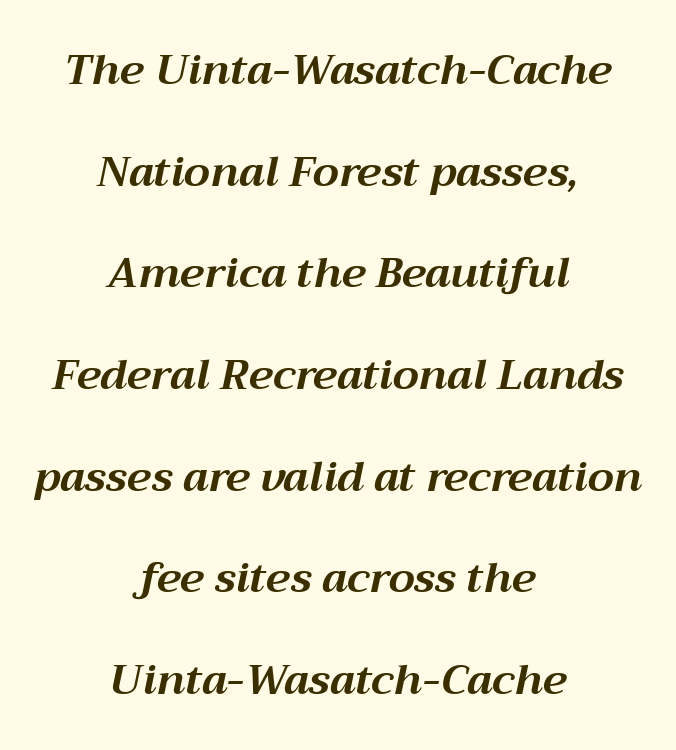
{"italic": "yes", "lean": "right", "slant_degrees": 12, "bold": "yes", "weight": "bold", "width": "normal", "stroke_contrast": "medium", "x_height": "medium", "monospaced": "no", "underline": "no", "align": "center", "line_spacing": "loose", "line_spacing_ratio": 2.42, "letter_spacing": "normal", "letter_spacing_em": 0.0, "glyph_px": 42}
